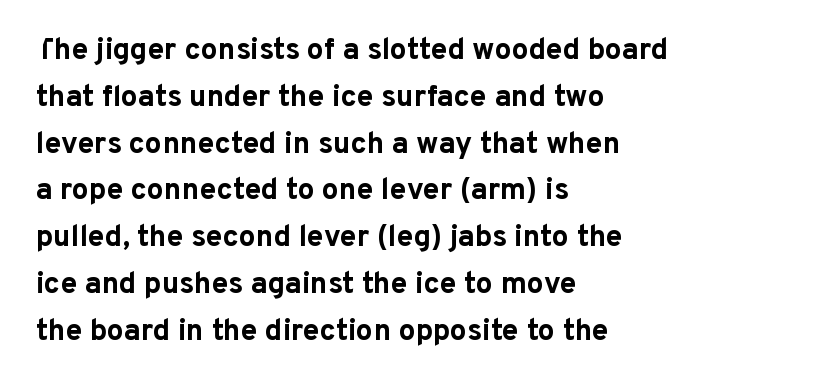
Underlining? Definitely not there. Proportional: the letters do not fall into vertical columns. Typeset ragged right — the left edge is the straight one. These lines keep a tight, regular rhythm from letter to letter. Chunky letters — that's bold for sure. The type family on display is of the sans-serif kind.
